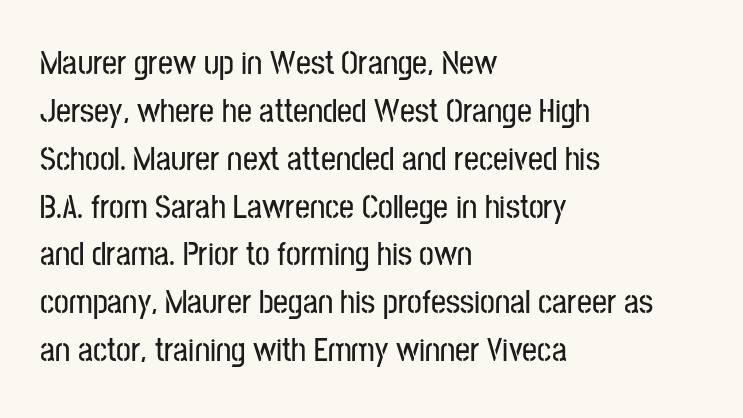
{"serif": "no", "italic": "no", "width": "condensed", "stroke_contrast": "low", "x_height": "medium", "monospaced": "no", "underline": "no", "align": "left", "line_spacing": "normal", "line_spacing_ratio": 1.45, "letter_spacing": "normal", "letter_spacing_em": 0.0, "glyph_px": 33}
